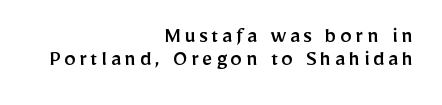
{"italic": "no", "underline": "no", "align": "right", "line_spacing": "tight", "line_spacing_ratio": 0.99, "glyph_px": 23}
